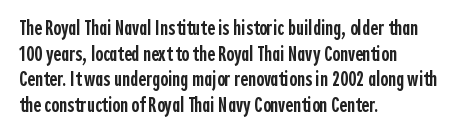
Q: Is the text bold? A: Semi-bold.
Q: Is the text italic (slanted)? A: No, it is upright.
Q: Is the text underlined? A: No.
Q: How is the paragraph aligned? A: Left-aligned.
Q: Is the spacing between letters normal or unusually wide? A: Normal.
